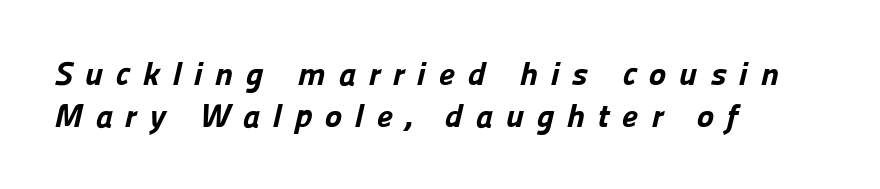
The image shows 33 px bold sans-serif type; set left-aligned, normal line spacing (1.28x), unusually wide letter spacing (+0.38 em), not underlined; low stroke contrast and a medium x-height.
